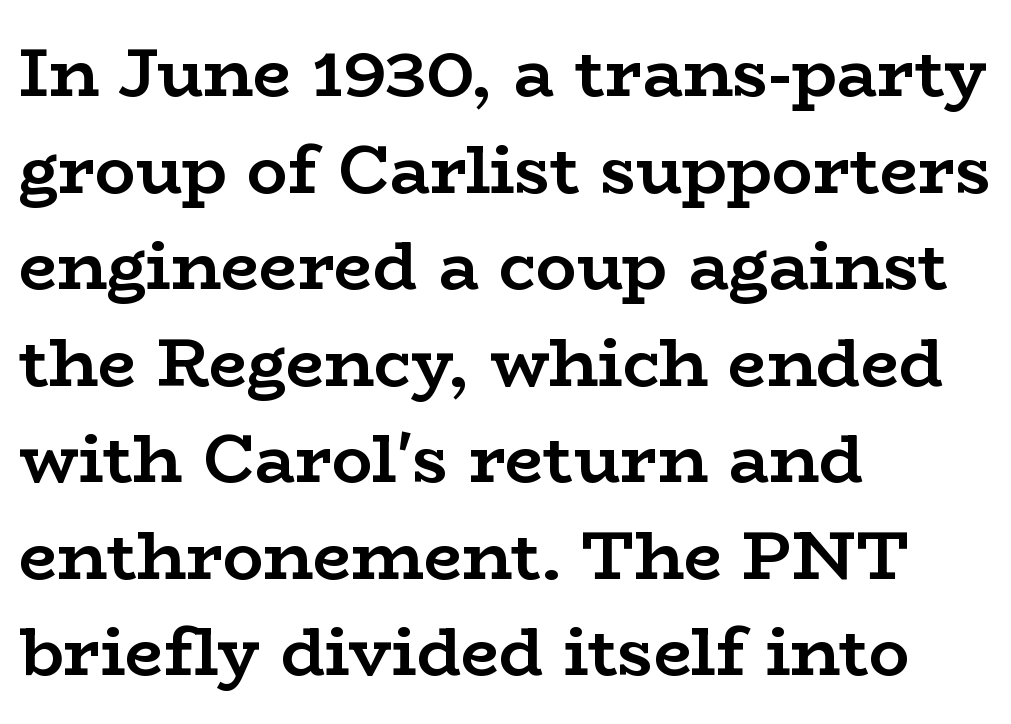
The image shows 68 px semibold, wide serif type, upright; set left-aligned, normal line spacing (1.42x), normal letter spacing, not underlined; low stroke contrast and a medium x-height.
